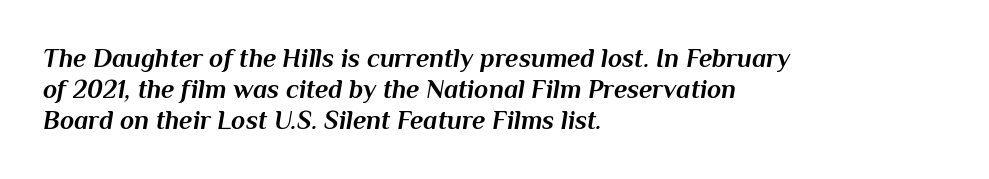
{"italic": "yes", "lean": "right", "slant_degrees": 10, "bold": "yes", "underline": "no", "align": "left", "line_spacing_ratio": 1.2, "letter_spacing": "normal", "letter_spacing_em": 0.0, "glyph_px": 26}
